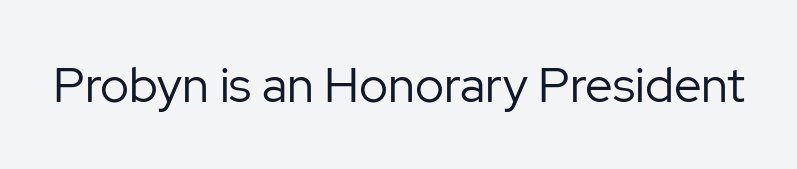
Each letter keeps its own natural width here, so spacing adapts to shape. The letters stand straight up with perfectly vertical stems. Heaviness? Minimal to ordinary, like unemphasized prose. The area under the type is left untouched. A typesetter would label this face a sans.
